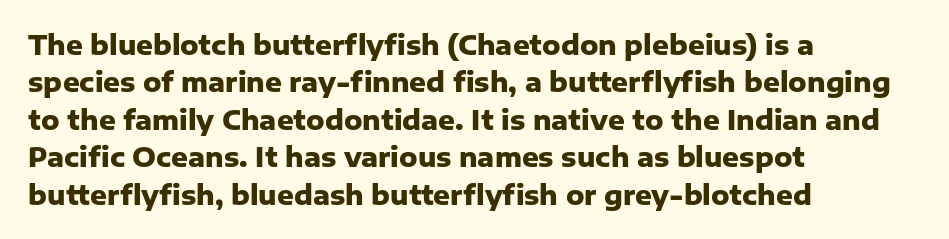
The image shows 26 px bold type, upright; set left-aligned, normal line spacing (1.44x), normal letter spacing, not underlined.
